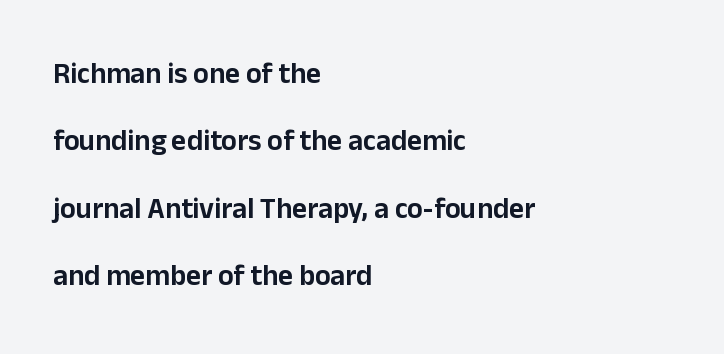
Honestly, the rows look like they've been pulled way apart. The type is set solid horizontally, with unmodified tracking. Teacher's note: observe the even left margin — that is flush-left alignment. The lettering holds an erect, upright posture throughout. The rendering uses natural spacing where letterforms have individual widths. You can tell from the bare stems that sans-serif type was used.
